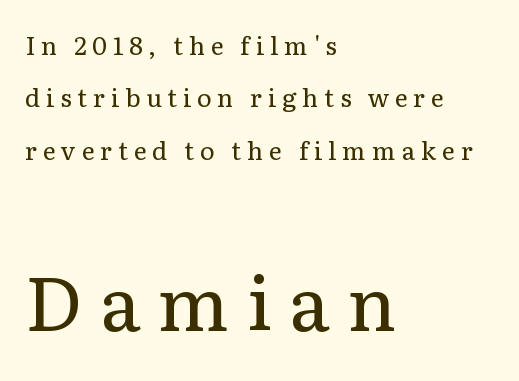
{"serif": "yes", "italic": "no", "bold": "no", "weight": "regular", "width": "normal", "stroke_contrast": "low", "x_height": "medium", "monospaced": "no", "underline": "no", "align": "left", "line_spacing": "loose", "line_spacing_ratio": 2.1, "letter_spacing": "wide", "letter_spacing_em": 0.23, "larger_block": "second", "size_ratio": 3.0, "glyph_px": 75}
